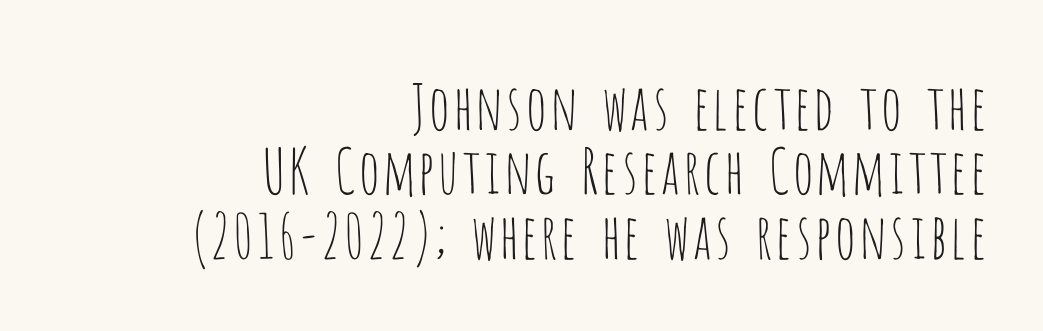
The image shows 62 px thin, condensed sans-serif type, upright; set right-aligned, tight line spacing (1.04x), normal letter spacing, not underlined; low stroke contrast and a large x-height.
